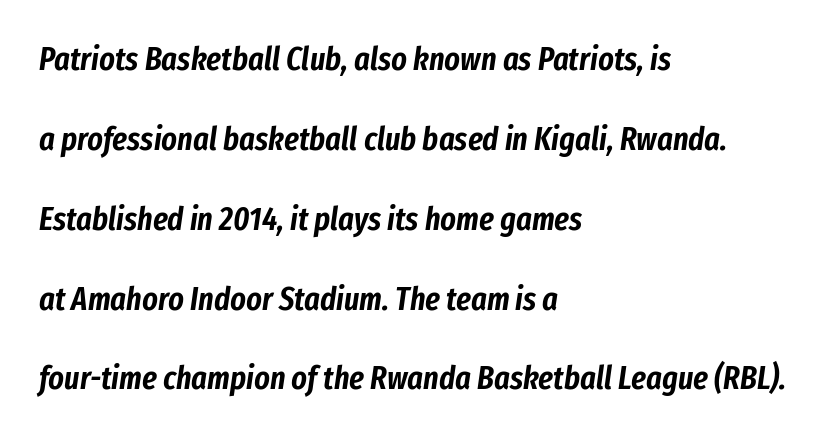
{"italic": "yes", "lean": "right", "slant_degrees": 8, "width": "condensed", "stroke_contrast": "low", "x_height": "medium", "monospaced": "no", "underline": "no", "align": "left", "line_spacing": "loose", "line_spacing_ratio": 2.42, "letter_spacing": "normal", "letter_spacing_em": 0.0, "glyph_px": 33}
